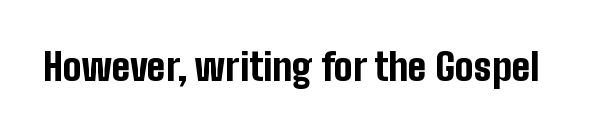
The image shows 38 px bold, condensed sans-serif type, upright; set normal letter spacing, not underlined; low stroke contrast and a medium x-height.
